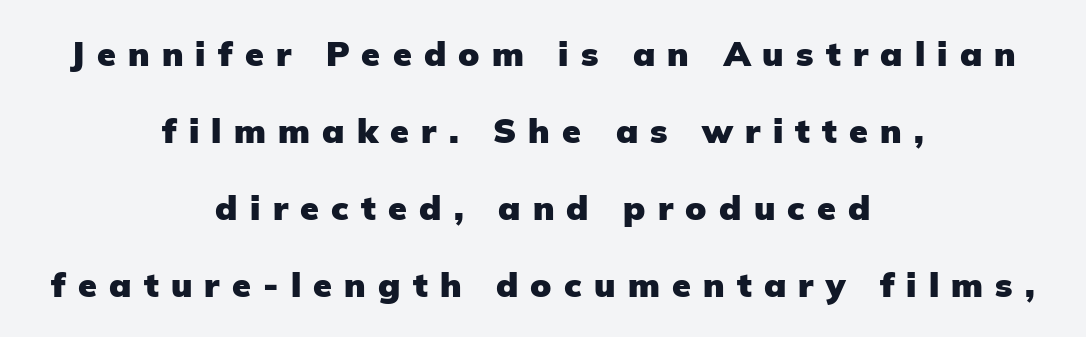
{"serif": "no", "italic": "no", "bold": "yes", "weight": "heavy", "width": "normal", "stroke_contrast": "low", "x_height": "medium", "monospaced": "no", "underline": "no", "align": "center", "line_spacing": "loose", "line_spacing_ratio": 2.26, "letter_spacing": "wide", "letter_spacing_em": 0.36, "glyph_px": 34}
